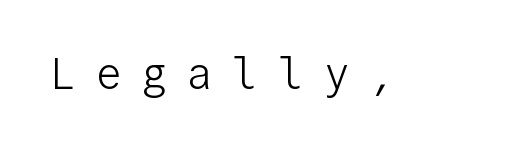
Q: Is the text bold? A: No.
Q: Is the text italic (slanted)? A: No, it is upright.
Q: Is the typeface a serif or a sans-serif typeface? A: Sans-serif.
Q: Is the text underlined? A: No.
Q: Is the spacing between letters normal or unusually wide? A: Unusually wide.
Q: Width (condensed, normal, or wide)? A: Normal.
Q: Stroke contrast? A: Low.
Q: x-height? A: Medium.
Q: Monospaced? A: Yes.
